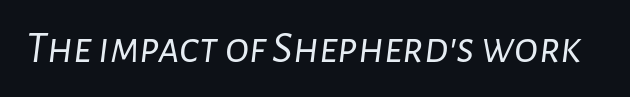
{"italic": "yes", "lean": "right", "slant_degrees": 7, "bold": "no", "weight": "light", "width": "normal", "stroke_contrast": "low", "x_height": "medium", "monospaced": "no", "underline": "no", "letter_spacing": "normal", "letter_spacing_em": 0.0, "glyph_px": 45}
